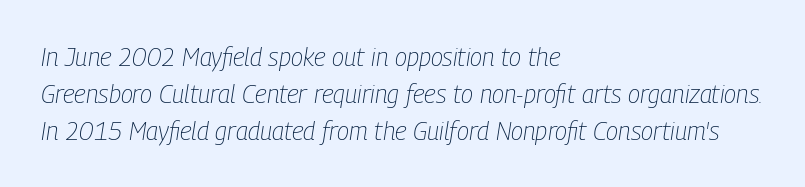
Q: Is the text bold? A: No.
Q: Is the text italic (slanted)? A: Yes, it leans right by about 9 degrees.
Q: Is the text underlined? A: No.
Q: How is the paragraph aligned? A: Left-aligned.
Q: Is the spacing between letters normal or unusually wide? A: Normal.
Q: Is the spacing between lines tight, normal or loose? A: Normal.
